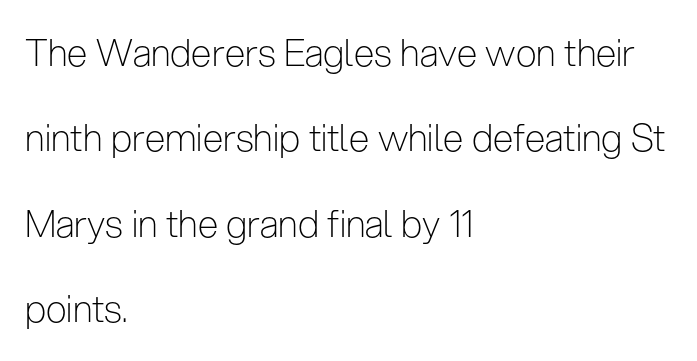
{"serif": "no", "italic": "no", "bold": "no", "weight": "light", "width": "condensed", "stroke_contrast": "low", "x_height": "medium", "monospaced": "no", "underline": "no", "align": "left", "line_spacing": "loose", "line_spacing_ratio": 2.31, "letter_spacing": "normal", "letter_spacing_em": 0.0, "glyph_px": 37}
